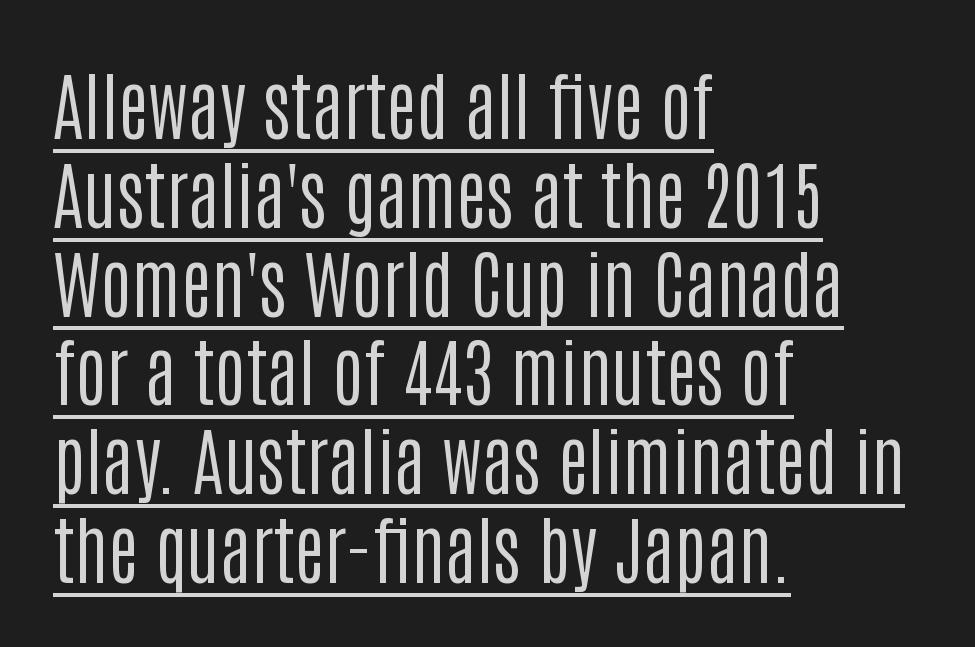
Q: Is the text bold? A: No.
Q: Is the text italic (slanted)? A: No, it is upright.
Q: Is the typeface a serif or a sans-serif typeface? A: Sans-serif.
Q: Is the text underlined? A: Yes.
Q: How is the paragraph aligned? A: Left-aligned.
Q: Is the spacing between letters normal or unusually wide? A: Normal.
Q: Width (condensed, normal, or wide)? A: Condensed.
Q: Stroke contrast? A: Low.
Q: x-height? A: Large.
Q: Monospaced? A: No.
